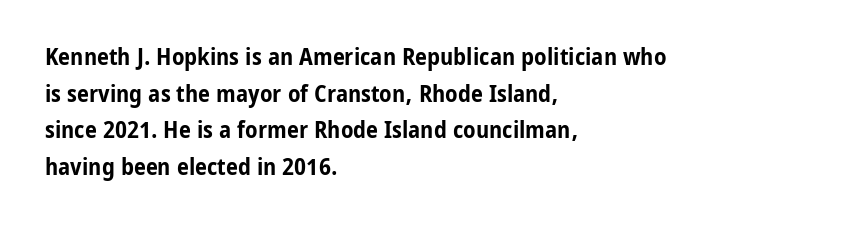
The image shows 24 px bold type, upright; set left-aligned, normal line spacing (1.53x), normal letter spacing, not underlined.
